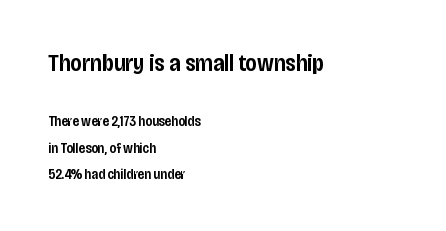
The image shows 24 px text type, upright; set left-aligned, line spacing 1.88x, normal letter spacing, not underlined; the first (top) block is 1.71x larger.
